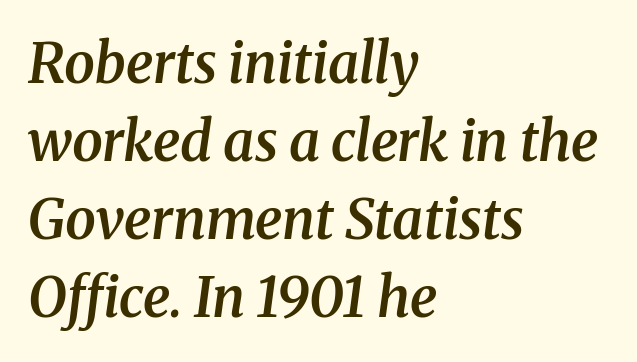
{"serif": "yes", "italic": "yes", "lean": "right", "slant_degrees": 8, "bold": "semi", "weight": "semibold", "width": "normal", "stroke_contrast": "medium", "x_height": "medium", "monospaced": "no", "underline": "no", "align": "left", "line_spacing": "normal", "line_spacing_ratio": 1.42, "letter_spacing": "normal", "letter_spacing_em": 0.0, "glyph_px": 55}
